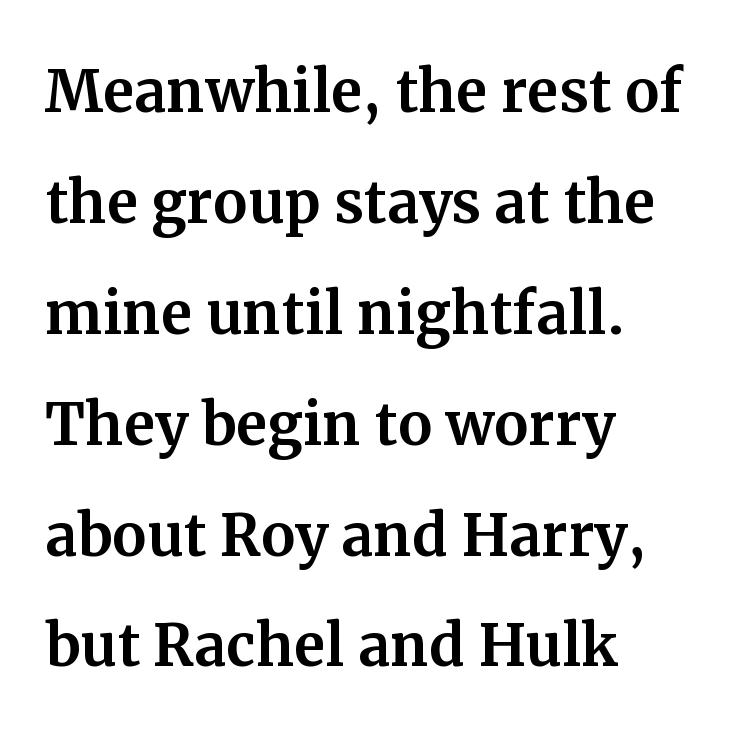
{"serif": "yes", "italic": "no", "width": "normal", "stroke_contrast": "medium", "x_height": "medium", "monospaced": "no", "underline": "no", "align": "left", "line_spacing": "normal", "line_spacing_ratio": 1.44, "letter_spacing": "normal", "letter_spacing_em": 0.0, "glyph_px": 77}
